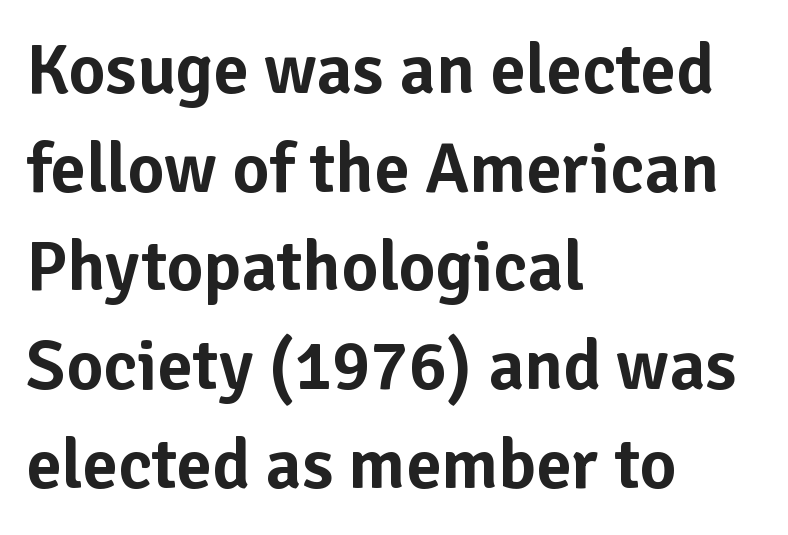
{"serif": "no", "italic": "no", "width": "normal", "stroke_contrast": "low", "x_height": "medium", "monospaced": "no", "underline": "no", "align": "left", "line_spacing": "normal", "line_spacing_ratio": 1.39, "letter_spacing": "normal", "letter_spacing_em": 0.0, "glyph_px": 71}
